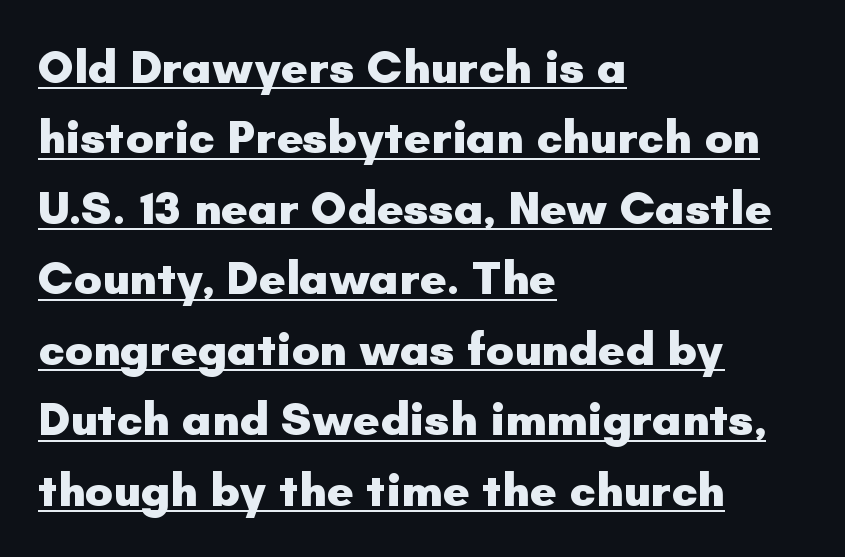
Q: Is the text bold? A: Yes.
Q: Is the text italic (slanted)? A: No, it is upright.
Q: Is the typeface a serif or a sans-serif typeface? A: Sans-serif.
Q: Is the text underlined? A: Yes.
Q: How is the paragraph aligned? A: Left-aligned.
Q: Is the spacing between letters normal or unusually wide? A: Normal.
Q: Is the spacing between lines tight, normal or loose? A: Normal.
Q: Width (condensed, normal, or wide)? A: Normal.
Q: Stroke contrast? A: Low.
Q: x-height? A: Small.
Q: Monospaced? A: No.
